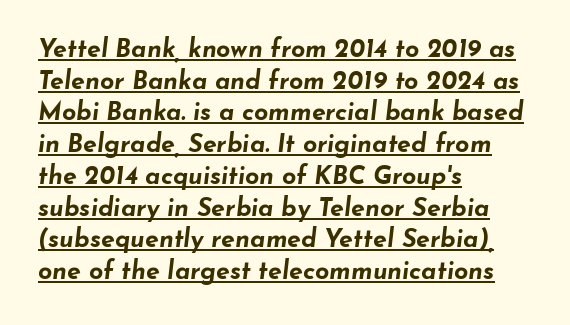
Q: Is the text bold? A: Yes.
Q: Is the text italic (slanted)? A: Yes, it leans right by about 7 degrees.
Q: Is the text underlined? A: Yes.
Q: How is the paragraph aligned? A: Left-aligned.
Q: Is the spacing between letters normal or unusually wide? A: Normal.
Q: Is the spacing between lines tight, normal or loose? A: Normal.
